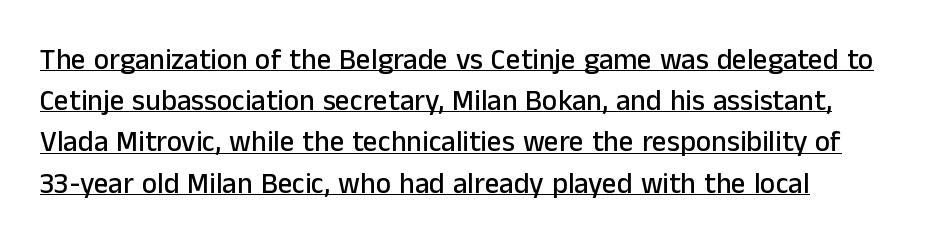
The image shows 29 px sans-serif type, upright; set left-aligned, normal line spacing (1.42x), normal letter spacing, underlined; low stroke contrast and a medium x-height.
